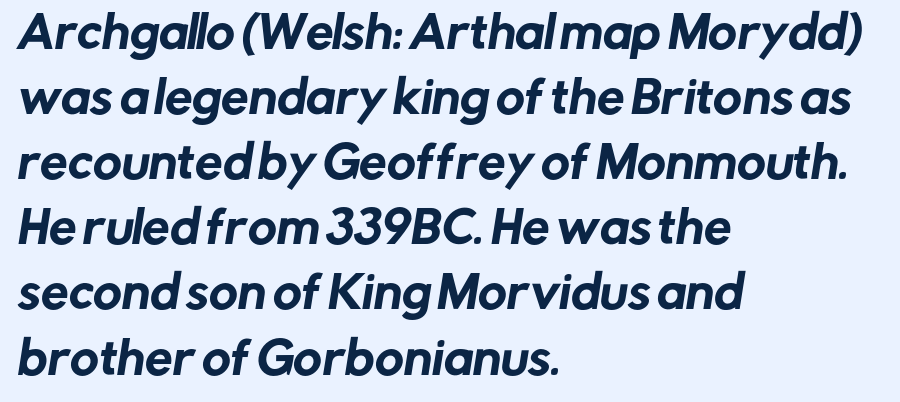
Horizontal bands of white between lines are of average thickness. You could not count columns in this text — the font is proportionally spaced. A bare baseline throughout the passage. The font family rendered here belongs to the sans-serif group. Each line starts at the same left margin while the right side varies.
